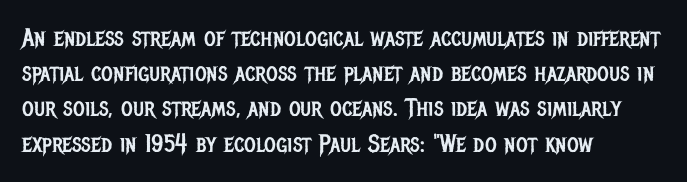
Weight: not bold — regular or lighter. Summary of vertical rhythm: regular, with standard interline spacing. Italic? Not at all — the glyphs are vertical. Words appear dense and cohesive because spacing is normal. Glance below the letters and you will spot only blank space.
